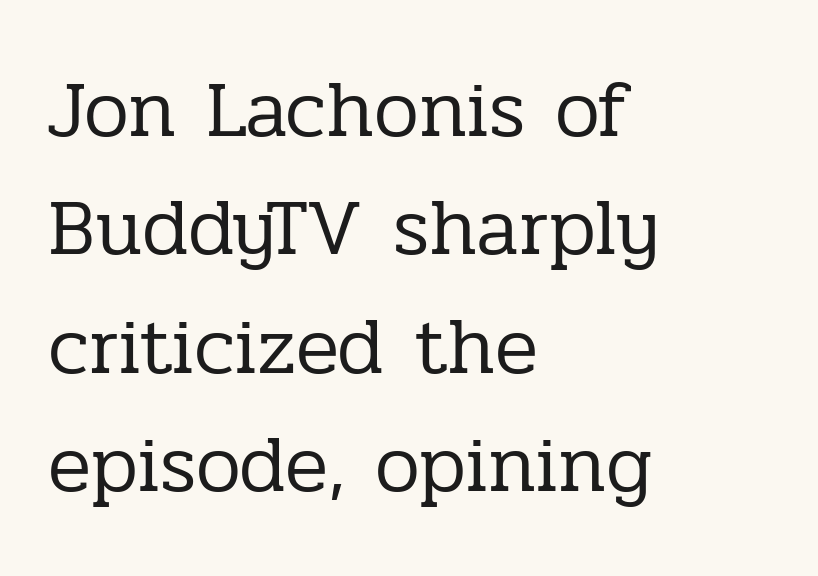
The face used here is rendered with its standard letterfit. Unlike a clean sans, this face finishes its strokes with serifs. No heavy texture on the line: the type isn't bold. The designer left line spacing at the default. Leftover space on each line is placed entirely after the last word.
